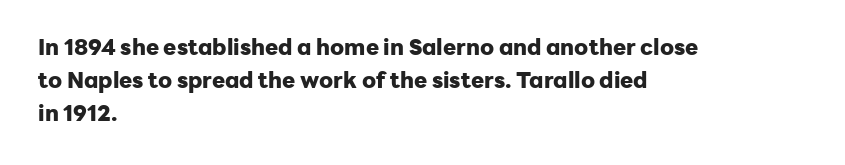
The image shows 22 px bold type, upright; set left-aligned, normal line spacing (1.49x), normal letter spacing, not underlined.
